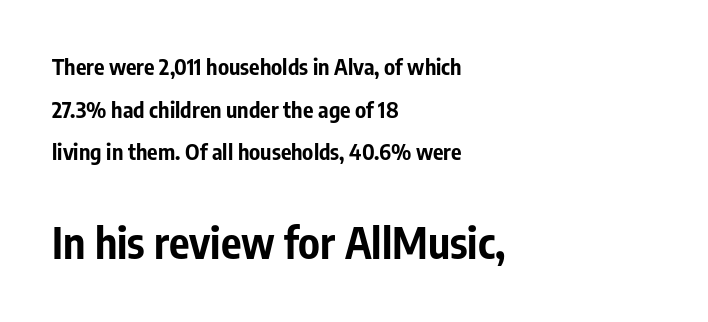
Q: Is the text bold? A: Yes.
Q: Is the text italic (slanted)? A: No, it is upright.
Q: Is the typeface a serif or a sans-serif typeface? A: Sans-serif.
Q: Is the text underlined? A: No.
Q: How is the paragraph aligned? A: Left-aligned.
Q: Is the spacing between letters normal or unusually wide? A: Normal.
Q: Is the spacing between lines tight, normal or loose? A: Loose.
Q: Which block of text is set in a larger size, the first (top) or the second (bottom)? A: The second (bottom) one.
Q: Width (condensed, normal, or wide)? A: Condensed.
Q: Stroke contrast? A: Low.
Q: x-height? A: Medium.
Q: Monospaced? A: No.
